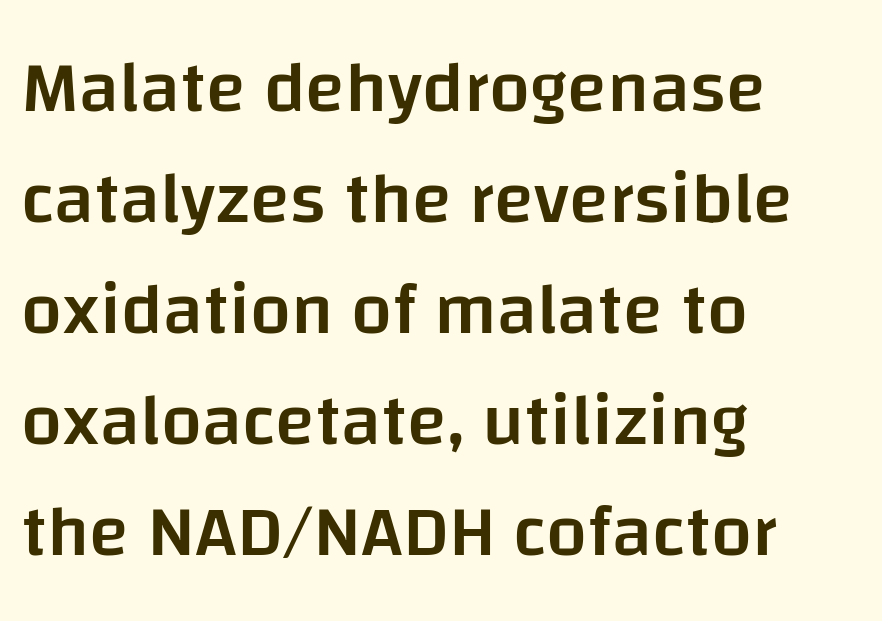
{"serif": "no", "italic": "no", "bold": "semi", "weight": "semibold", "width": "normal", "stroke_contrast": "low", "x_height": "large", "monospaced": "no", "underline": "no", "align": "left", "line_spacing": "normal", "line_spacing_ratio": 1.52, "letter_spacing": "normal", "letter_spacing_em": 0.0, "glyph_px": 73}
